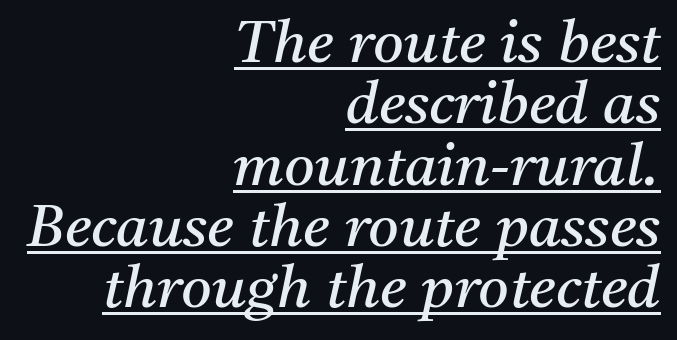
{"serif": "yes", "italic": "yes", "lean": "right", "slant_degrees": 11, "bold": "no", "weight": "regular", "width": "normal", "stroke_contrast": "medium", "x_height": "medium", "monospaced": "no", "underline": "yes", "align": "right", "line_spacing": "tight", "line_spacing_ratio": 1.04, "letter_spacing": "normal", "letter_spacing_em": 0.0, "glyph_px": 59}
